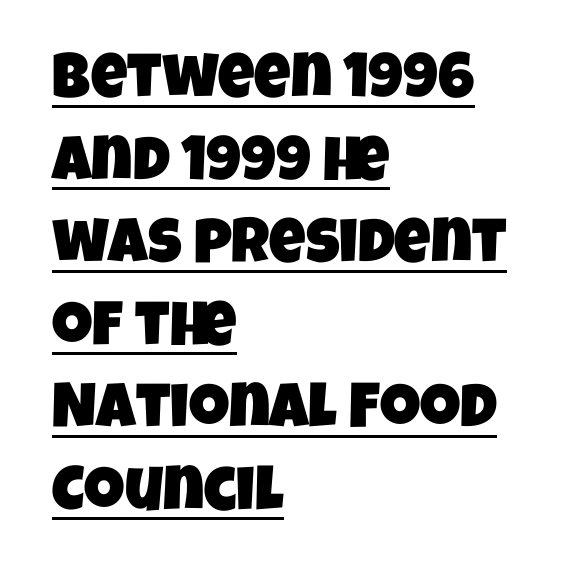
If you measured baseline to baseline, you'd find a middling distance. A rule runs beneath these lines of type. Compared with typical body copy, the letter spacing here is the same. Is this a sans? Yes — the strokes have no serifs.
